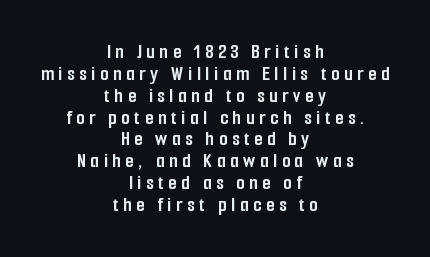
{"italic": "no", "bold": "yes", "underline": "no", "align": "center", "line_spacing": "tight", "line_spacing_ratio": 1.04, "letter_spacing": "wide", "letter_spacing_em": 0.23, "glyph_px": 21}
